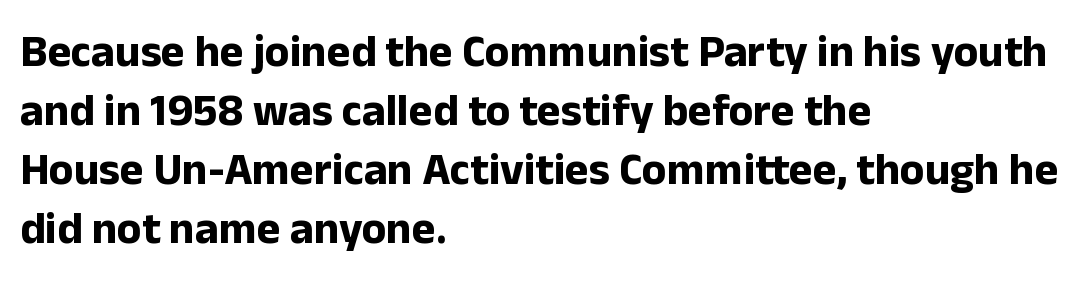
As a designer I'd log this as weight 700, bold. Underline: absent. Upright lettering throughout. Nope, no serifs anywhere on these letters.
